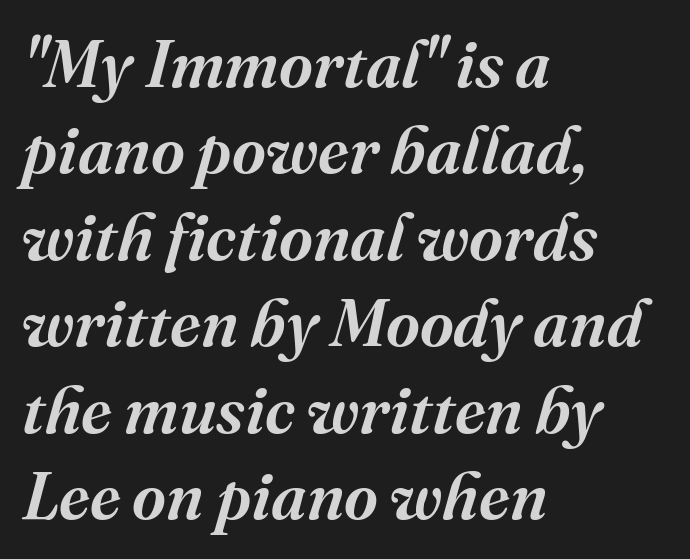
Q: Is the text bold? A: Semi-bold.
Q: Is the text italic (slanted)? A: Yes, it leans right by about 16 degrees.
Q: Is the typeface a serif or a sans-serif typeface? A: Serif.
Q: Is the text underlined? A: No.
Q: How is the paragraph aligned? A: Left-aligned.
Q: Is the spacing between letters normal or unusually wide? A: Normal.
Q: Is the spacing between lines tight, normal or loose? A: Normal.
Q: Width (condensed, normal, or wide)? A: Normal.
Q: Stroke contrast? A: Medium.
Q: x-height? A: Medium.
Q: Monospaced? A: No.
